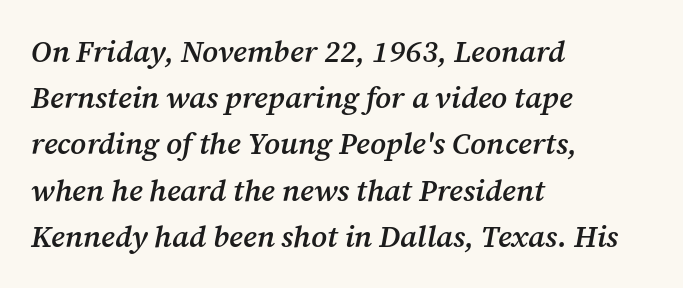
A typesetter would mark this as italic. The passage shown is semibold, sitting just below true bold. Compared with typical paragraphs, the rows here are spaced about the same. A typesetter would label this face a serif. Default kerning and tracking; the words read as compact shapes. The passage shown is typed in a proportional face where columns would drift.
